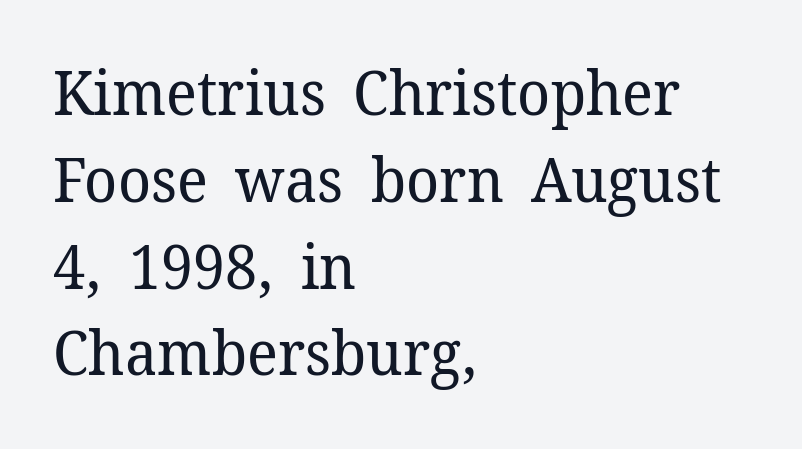
The image shows 62 px regular-weight serif type, upright; set left-aligned, normal line spacing (1.4x), normal letter spacing, not underlined; low stroke contrast and a medium x-height.
